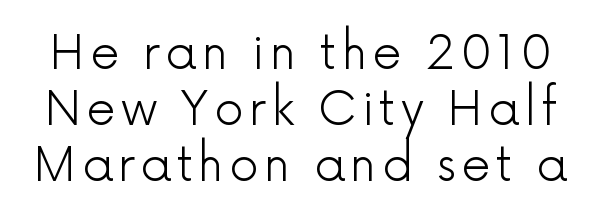
The typesetting does not lean heavy: it is not bold. Typographically, this falls in the sans-serif category. This sample has the flowing, uneven cadence of proportional lettering. Posture: vertical.
